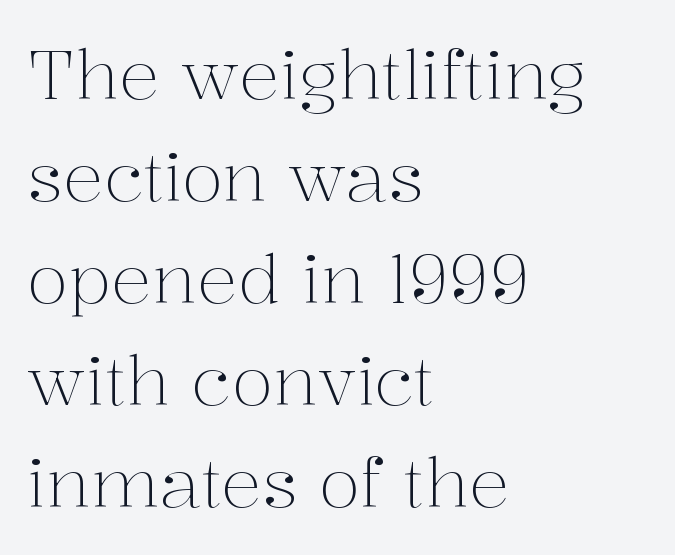
The image shows 68 px light serif type, upright; set left-aligned, normal line spacing (1.5x), normal letter spacing, not underlined; medium stroke contrast and a medium x-height.
